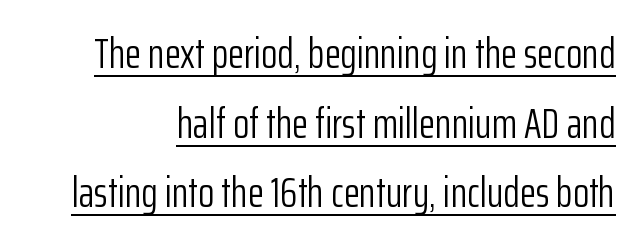
{"serif": "no", "italic": "no", "bold": "no", "weight": "light", "width": "condensed", "stroke_contrast": "low", "x_height": "medium", "monospaced": "no", "underline": "yes", "line_spacing": "normal", "line_spacing_ratio": 1.66, "letter_spacing": "normal", "letter_spacing_em": 0.0, "glyph_px": 42}
